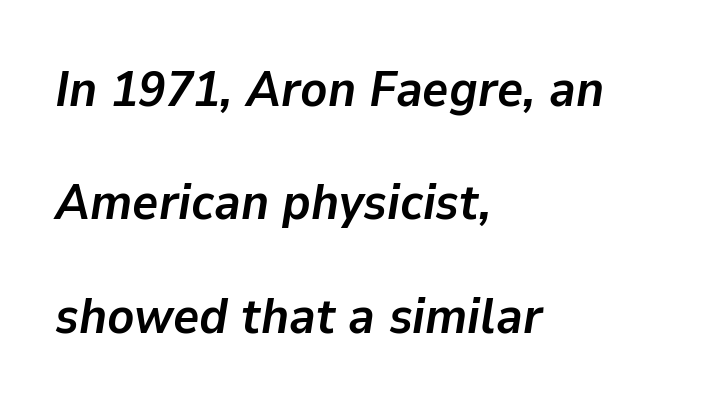
Q: Is the text bold? A: Yes.
Q: Is the text italic (slanted)? A: Yes, it leans right by about 9 degrees.
Q: Is the text underlined? A: No.
Q: How is the paragraph aligned? A: Left-aligned.
Q: Is the spacing between letters normal or unusually wide? A: Normal.
Q: Is the spacing between lines tight, normal or loose? A: Loose.
Q: Width (condensed, normal, or wide)? A: Normal.
Q: Stroke contrast? A: Low.
Q: x-height? A: Medium.
Q: Monospaced? A: No.
